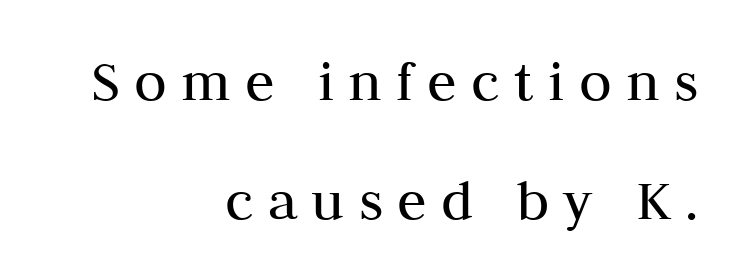
The image shows 60 px regular-weight serif type, upright; set right-aligned, loose line spacing (1.99x), unusually wide letter spacing (+0.24 em), not underlined; medium stroke contrast and a medium x-height.
